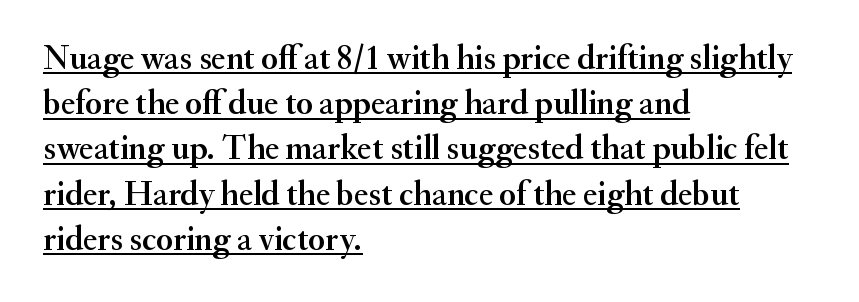
The image shows 34 px serif type, upright; set left-aligned, normal line spacing (1.33x), normal letter spacing, underlined; medium stroke contrast and a small x-height.
